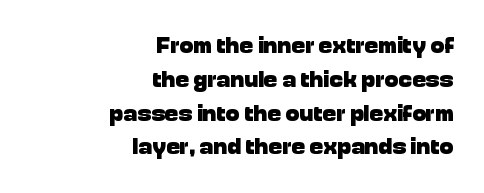
Q: Is the text bold? A: Yes.
Q: Is the text italic (slanted)? A: No, it is upright.
Q: Is the text underlined? A: No.
Q: How is the paragraph aligned? A: Right-aligned.
Q: Is the spacing between letters normal or unusually wide? A: Normal.
Q: Is the spacing between lines tight, normal or loose? A: Normal.
